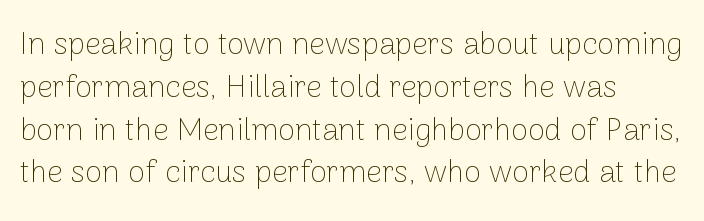
Q: Is the text bold? A: No.
Q: Is the text italic (slanted)? A: No, it is upright.
Q: Is the typeface a serif or a sans-serif typeface? A: Sans-serif.
Q: Is the text underlined? A: No.
Q: How is the paragraph aligned? A: Left-aligned.
Q: Is the spacing between letters normal or unusually wide? A: Normal.
Q: Is the spacing between lines tight, normal or loose? A: Normal.
Q: Width (condensed, normal, or wide)? A: Normal.
Q: Stroke contrast? A: Low.
Q: x-height? A: Medium.
Q: Monospaced? A: No.
